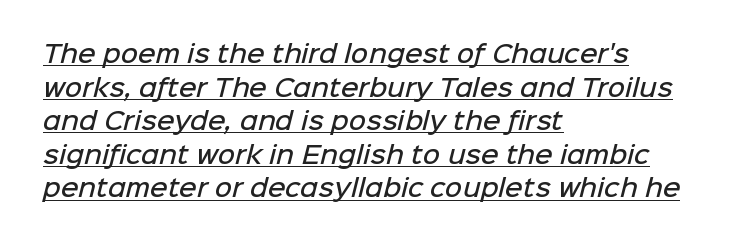
How heavy is the stroke? Medium-heavy — a semibold, shy of bold. Caption: standard tracking, unaltered. Decoration check: the copy is underlined. This rendering uses left alignment, leaving the right contour irregular. Baseline-to-baseline distance is the conventional proportion of letter height.
